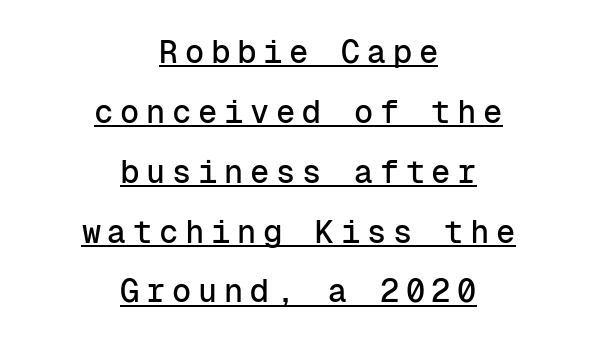
Q: Is the text italic (slanted)? A: No, it is upright.
Q: Is the typeface a serif or a sans-serif typeface? A: Sans-serif.
Q: Is the text underlined? A: Yes.
Q: How is the paragraph aligned? A: Centered.
Q: Is the spacing between letters normal or unusually wide? A: Unusually wide.
Q: Width (condensed, normal, or wide)? A: Normal.
Q: Stroke contrast? A: Low.
Q: x-height? A: Medium.
Q: Monospaced? A: Yes.
